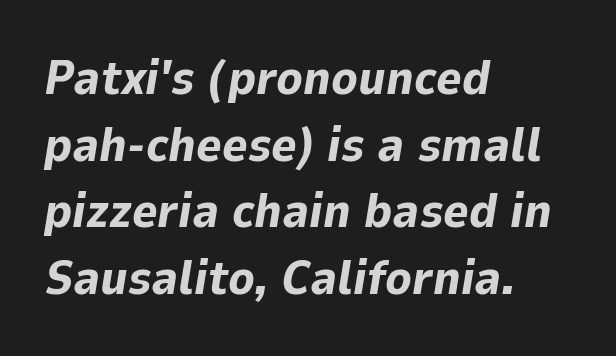
The image shows 49 px bold type, italic (leaning right); set left-aligned, normal line spacing (1.36x), normal letter spacing, not underlined; low stroke contrast and a medium x-height.
